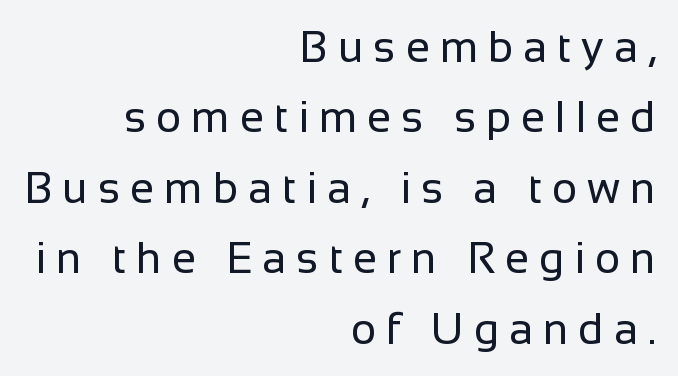
The image shows 44 px regular-weight sans-serif type, upright; set right-aligned, normal line spacing (1.6x), unusually wide letter spacing (+0.22 em), not underlined; low stroke contrast and a medium x-height.
